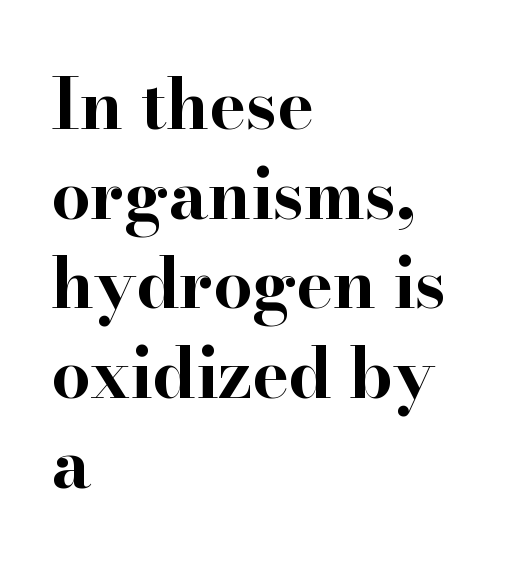
Typographic density is high because the face is bold. Inter-character spacing is left at the font's built-in metrics. Evenly set lines give the paragraph a standard silhouette. Ordinary non-slanted type is in use. Notice how the passage keeps a crisp vertical edge on the left only.
